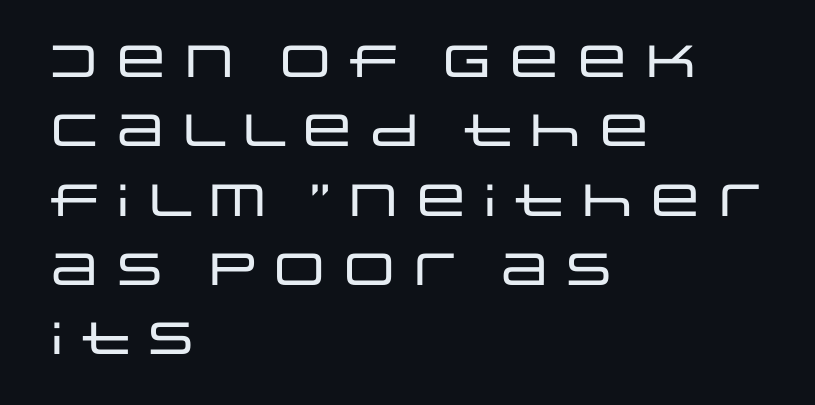
{"serif": "no", "italic": "no", "width": "wide", "stroke_contrast": "low", "x_height": "large", "monospaced": "no", "underline": "no", "align": "left", "line_spacing": "normal", "line_spacing_ratio": 1.54, "letter_spacing": "normal", "letter_spacing_em": 0.0, "glyph_px": 45}
